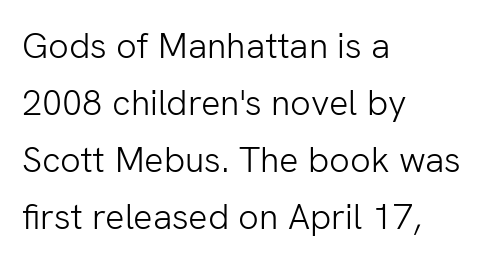
Summary of vertical rhythm: regular, with standard interline spacing. Line starts are locked; line ends wander. Style check: upright. Descender tails drop into unmarked territory. The face looks like a standard text weight, possibly lighter. The characters display no serif detailing; their extremities are plain.
